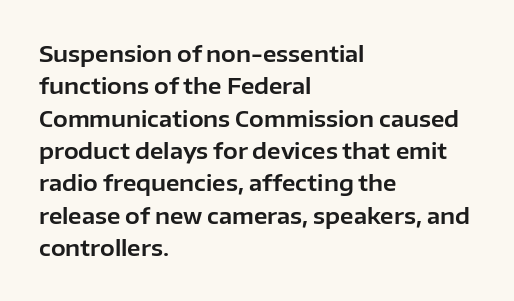
The image shows 22 px text type, upright; set left-aligned, normal line spacing (1.47x), normal letter spacing, not underlined.
